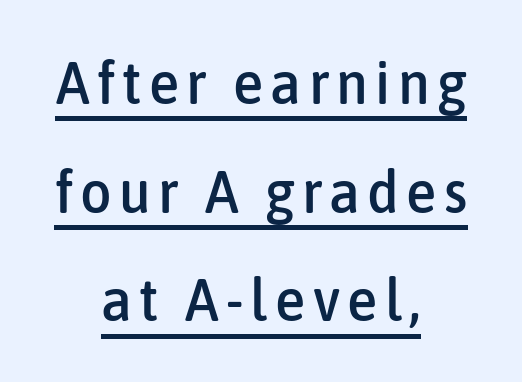
The image shows 61 px condensed sans-serif type, upright; set centered, line spacing 1.78x, underlined; low stroke contrast and a medium x-height.
